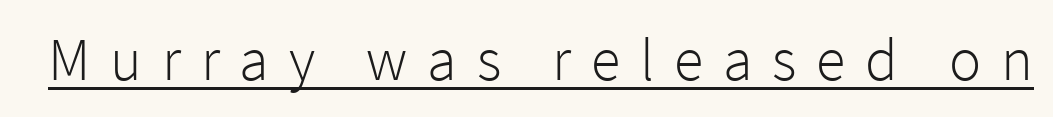
Q: Is the text bold? A: No.
Q: Is the text italic (slanted)? A: No, it is upright.
Q: Is the typeface a serif or a sans-serif typeface? A: Sans-serif.
Q: Is the text underlined? A: Yes.
Q: Is the spacing between letters normal or unusually wide? A: Unusually wide.
Q: Width (condensed, normal, or wide)? A: Normal.
Q: Stroke contrast? A: Low.
Q: x-height? A: Medium.
Q: Monospaced? A: No.
